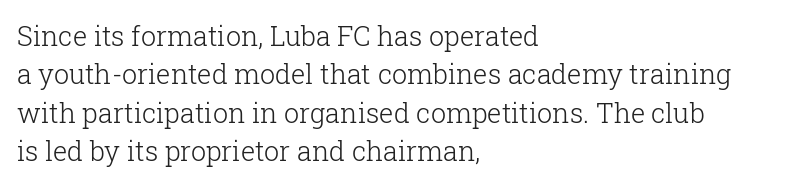
Q: Is the text bold? A: No.
Q: Is the text italic (slanted)? A: No, it is upright.
Q: Is the text underlined? A: No.
Q: How is the paragraph aligned? A: Left-aligned.
Q: Is the spacing between letters normal or unusually wide? A: Normal.
Q: Is the spacing between lines tight, normal or loose? A: Normal.
